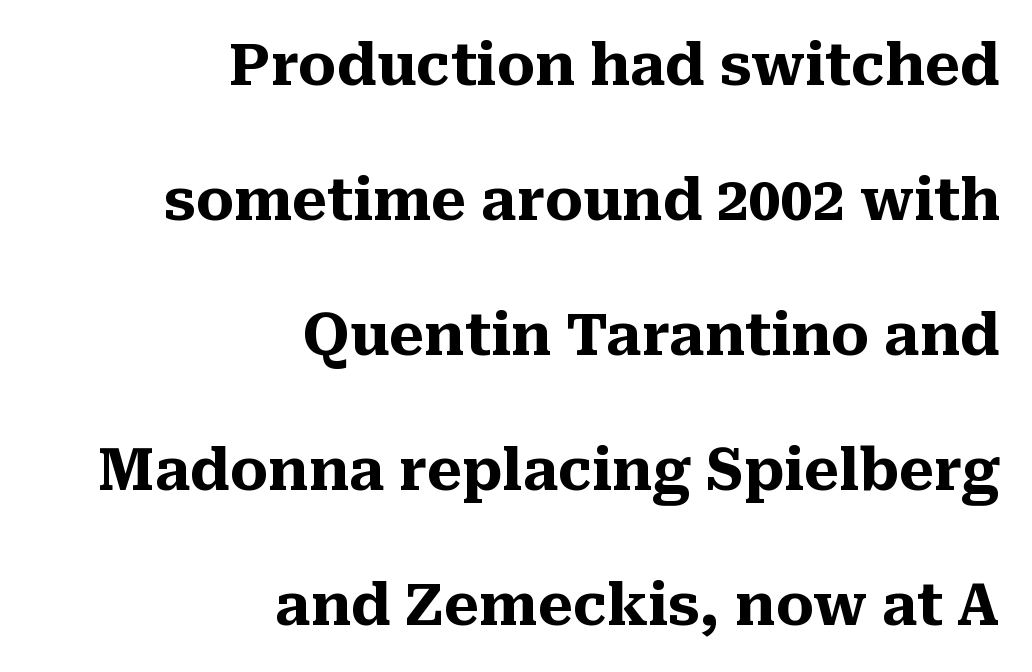
The image shows 57 px heavy serif type, upright; set right-aligned, loose line spacing (2.37x), normal letter spacing, not underlined; medium stroke contrast and a medium x-height.
